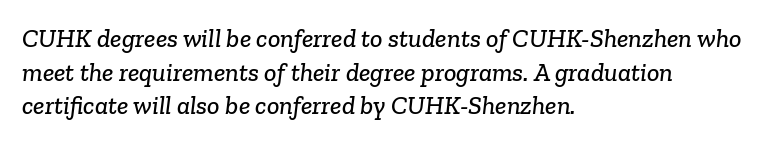
The image shows 26 px text type; set left-aligned, normal line spacing (1.29x), normal letter spacing, not underlined.
